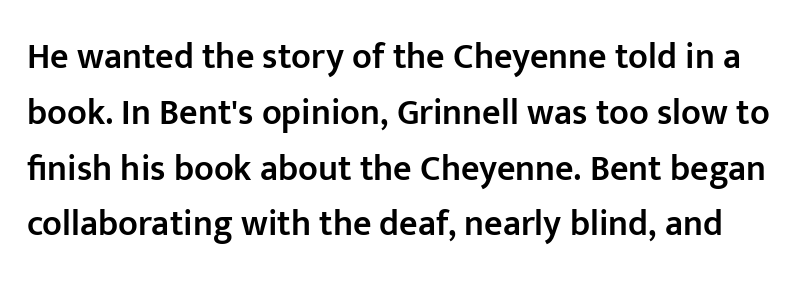
Between one letter and the next there's only the usual sliver of space. Stroke terminals: plain, sans-serif. These lines are rendered in a variable-pitch font. Check the space under the baseline: it is left empty. Italic? Not at all — the glyphs are vertical.
